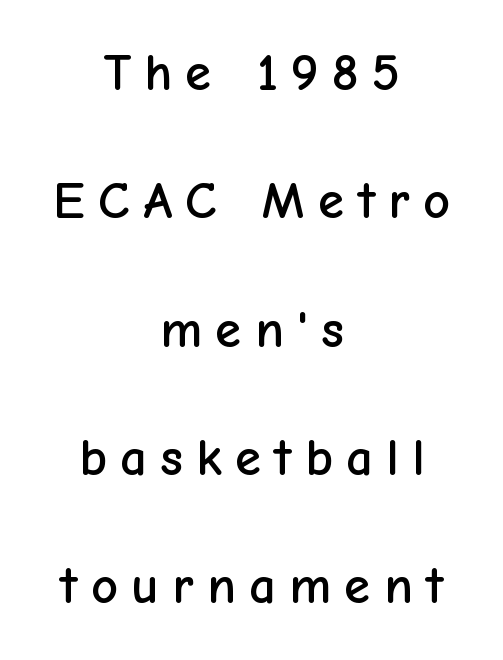
The image shows 53 px sans-serif type, upright; set centered, loose line spacing (2.42x), unusually wide letter spacing (+0.25 em), not underlined; low stroke contrast and a medium x-height.
